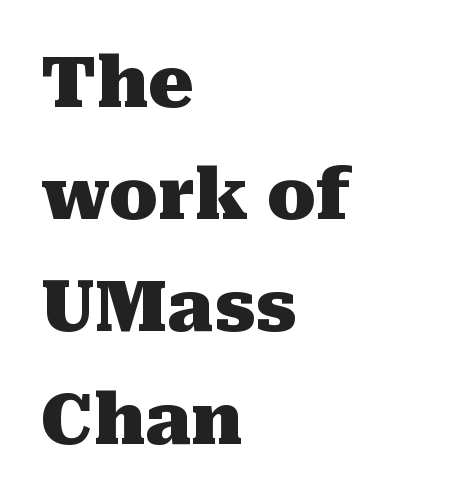
The image shows 71 px heavy serif type, upright; set left-aligned, normal line spacing (1.58x), normal letter spacing, not underlined; medium stroke contrast and a medium x-height.
